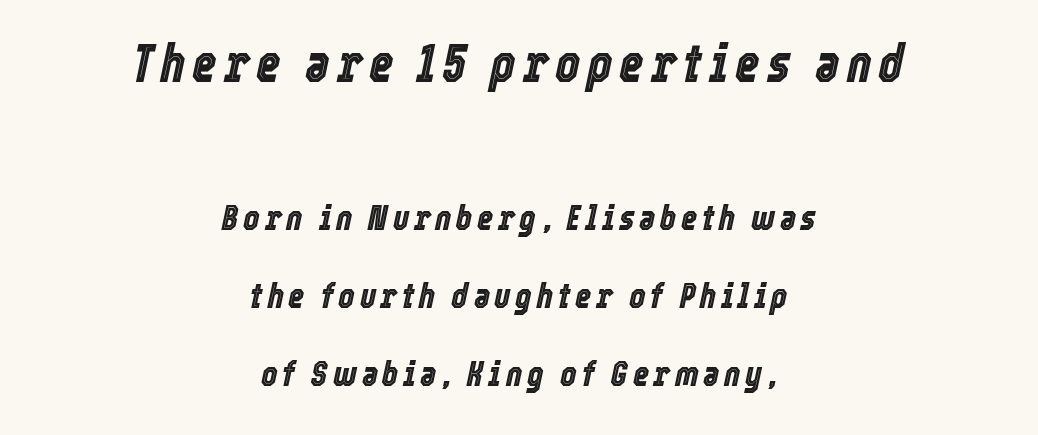
Q: Is the text italic (slanted)? A: Yes, it leans right by about 12 degrees.
Q: Is the text underlined? A: No.
Q: How is the paragraph aligned? A: Centered.
Q: Is the spacing between lines tight, normal or loose? A: Loose.
Q: Which block of text is set in a larger size, the first (top) or the second (bottom)? A: The first (top) one.
Q: Width (condensed, normal, or wide)? A: Condensed.
Q: x-height? A: Medium.
Q: Monospaced? A: No.
